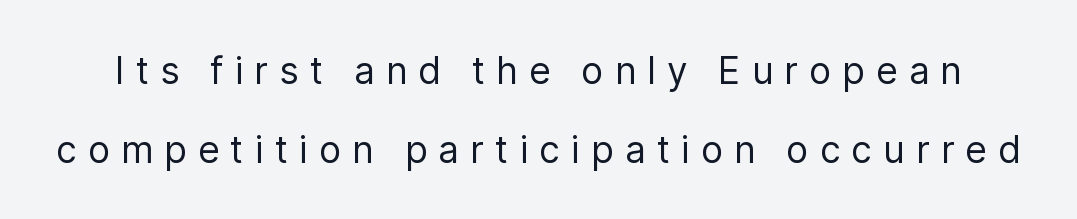
{"serif": "no", "italic": "no", "bold": "no", "weight": "regular", "width": "normal", "stroke_contrast": "low", "x_height": "medium", "monospaced": "no", "underline": "no", "line_spacing": "loose", "line_spacing_ratio": 2.13, "letter_spacing": "wide", "letter_spacing_em": 0.3, "glyph_px": 37}
